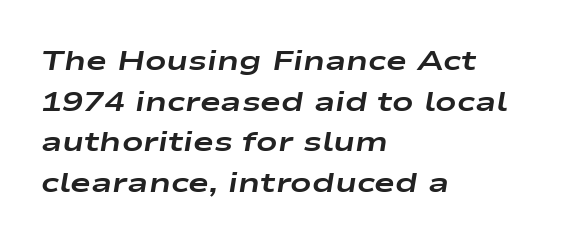
The image shows 28 px bold, wide type, italic (leaning right); set left-aligned, normal line spacing (1.45x), normal letter spacing, not underlined; low stroke contrast and a medium x-height.
